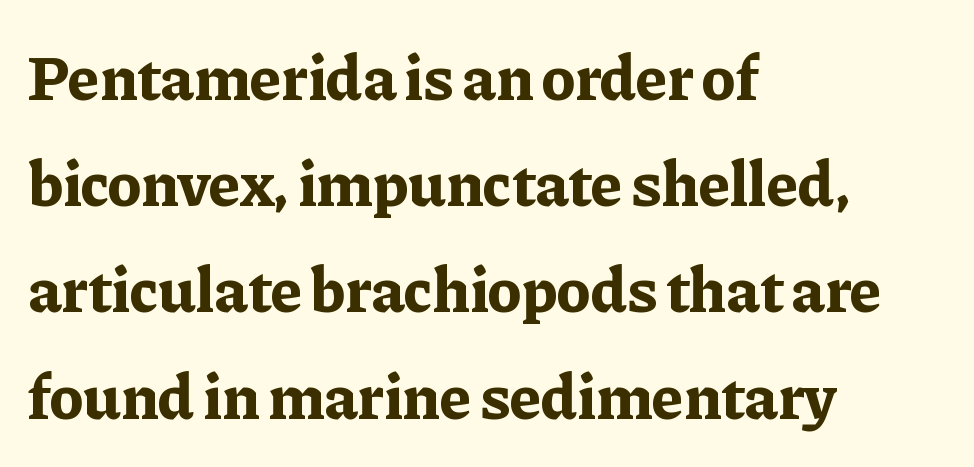
The image shows 64 px bold serif type, upright; set left-aligned, normal line spacing (1.66x), normal letter spacing, not underlined; low stroke contrast and a medium x-height.
